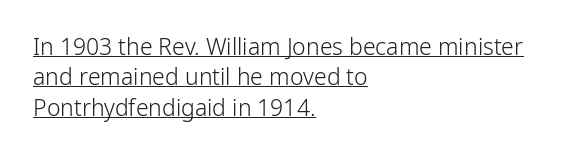
Q: Is the text bold? A: No.
Q: Is the text italic (slanted)? A: No, it is upright.
Q: Is the text underlined? A: Yes.
Q: How is the paragraph aligned? A: Left-aligned.
Q: Is the spacing between letters normal or unusually wide? A: Normal.
Q: Is the spacing between lines tight, normal or loose? A: Normal.
